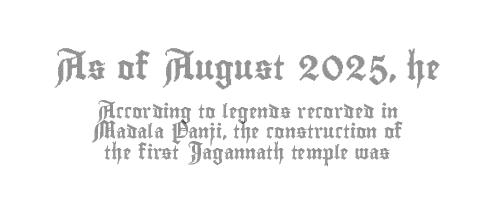
Q: Is the text italic (slanted)? A: No, it is upright.
Q: Is the text underlined? A: No.
Q: How is the paragraph aligned? A: Centered.
Q: Is the spacing between letters normal or unusually wide? A: Normal.
Q: Is the spacing between lines tight, normal or loose? A: Normal.
Q: Which block of text is set in a larger size, the first (top) or the second (bottom)? A: The first (top) one.
